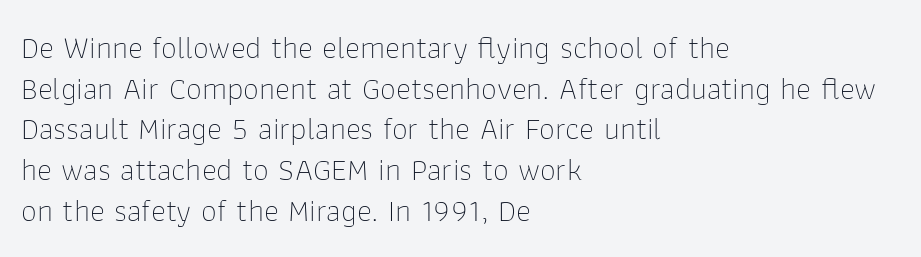
{"serif": "no", "italic": "no", "bold": "no", "weight": "thin", "width": "normal", "stroke_contrast": "low", "x_height": "medium", "monospaced": "no", "underline": "no", "align": "left", "line_spacing": "normal", "line_spacing_ratio": 1.27, "letter_spacing": "normal", "letter_spacing_em": 0.0, "glyph_px": 32}
